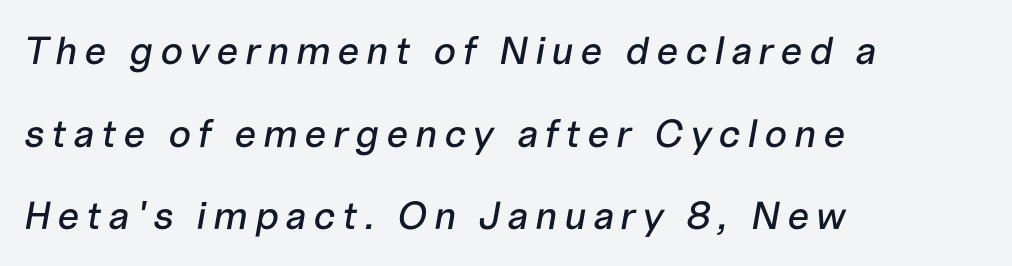
The image shows 39 px text type, italic (leaning right); set left-aligned, loose line spacing (2.12x), not underlined; low stroke contrast and a medium x-height.
